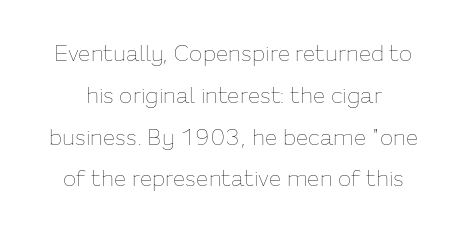
The image shows 22 px text type, upright; set loose line spacing (1.9x), normal letter spacing, not underlined.
